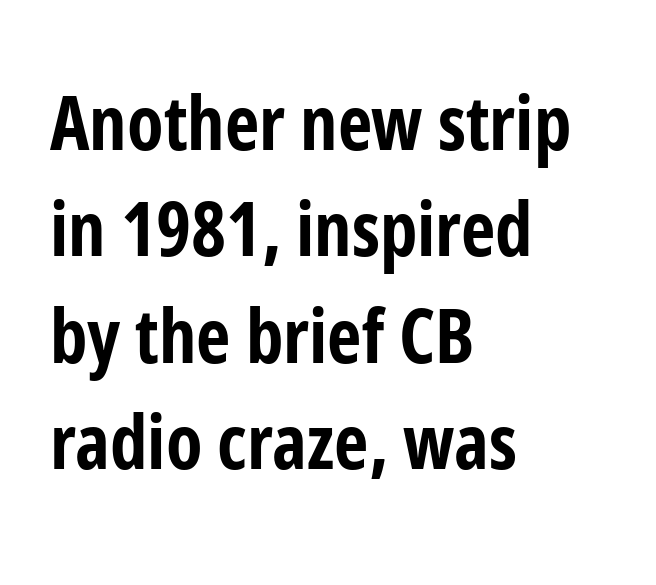
The glyphs have the mass of a bold cut. Leftover space on each line is placed entirely after the last word. Type without underlining. One glance says typical: line gaps are just what's usual.
